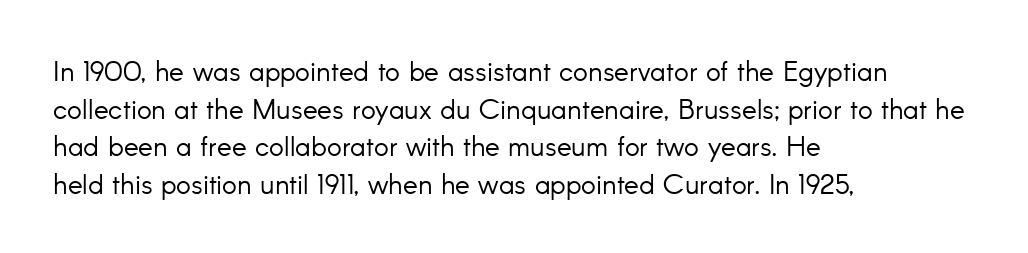
{"serif": "no", "italic": "no", "bold": "no", "weight": "light", "width": "normal", "stroke_contrast": "low", "x_height": "small", "monospaced": "no", "underline": "no", "align": "left", "line_spacing": "normal", "line_spacing_ratio": 1.34, "letter_spacing": "normal", "letter_spacing_em": 0.0, "glyph_px": 28}
